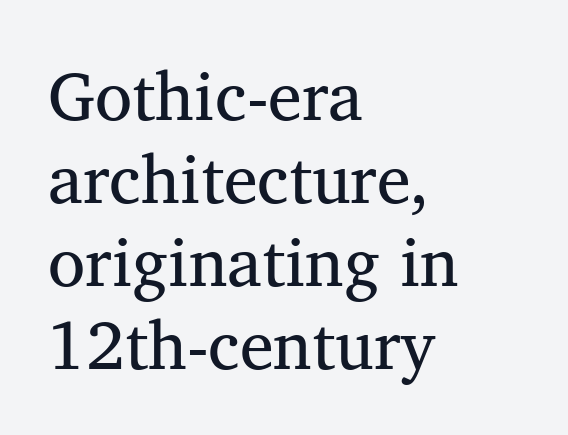
Type without underlining. Proportional: the letters do not fall into vertical columns. The paragraph shown leans on its left margin. This is roman type, the default non-slanted kind. This sample uses plain, unmodified letter spacing.
